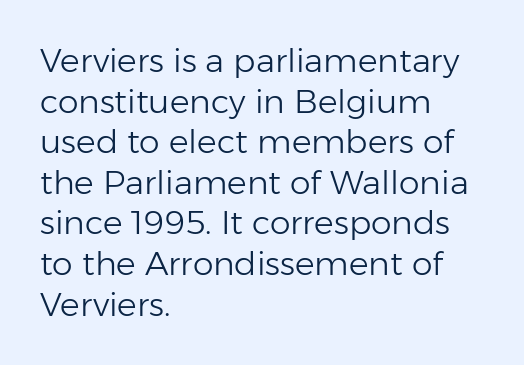
Check where the strokes stop: nothing finishes them off — pure sans. A quiet, ordinary-to-light weight characterises the typeface. If you drew a line through each stem, it would be perfectly vertical. These lines keep a tight, regular rhythm from letter to letter. Spacing verdict: proportional, widths tailored to each character.
